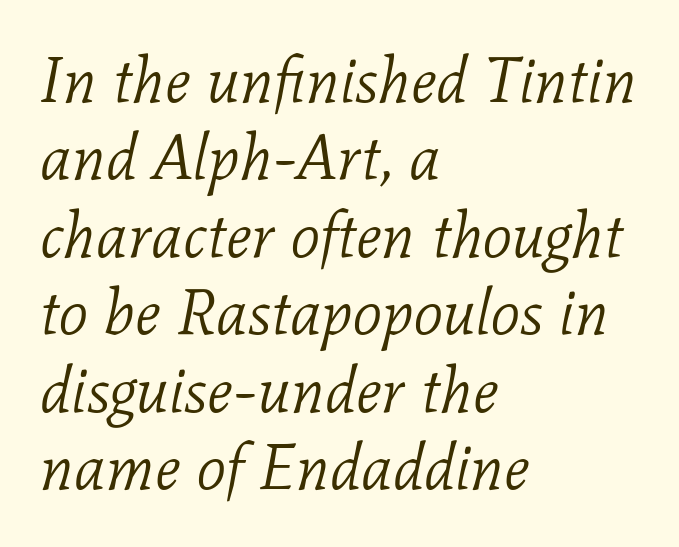
The image shows 64 px light serif type, italic (leaning right); set left-aligned, line spacing 1.21x, normal letter spacing, not underlined; low stroke contrast and a medium x-height.
